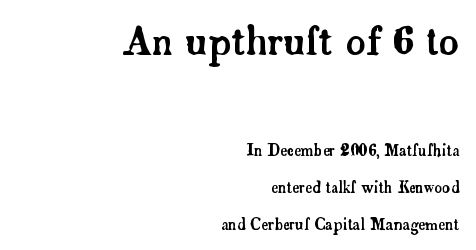
{"serif": "yes", "italic": "no", "width": "normal", "stroke_contrast": "low", "x_height": "small", "monospaced": "no", "underline": "no", "align": "right", "line_spacing": "loose", "line_spacing_ratio": 2.46, "letter_spacing": "normal", "letter_spacing_em": 0.0, "larger_block": "first", "size_ratio": 2.53, "glyph_px": 38}
